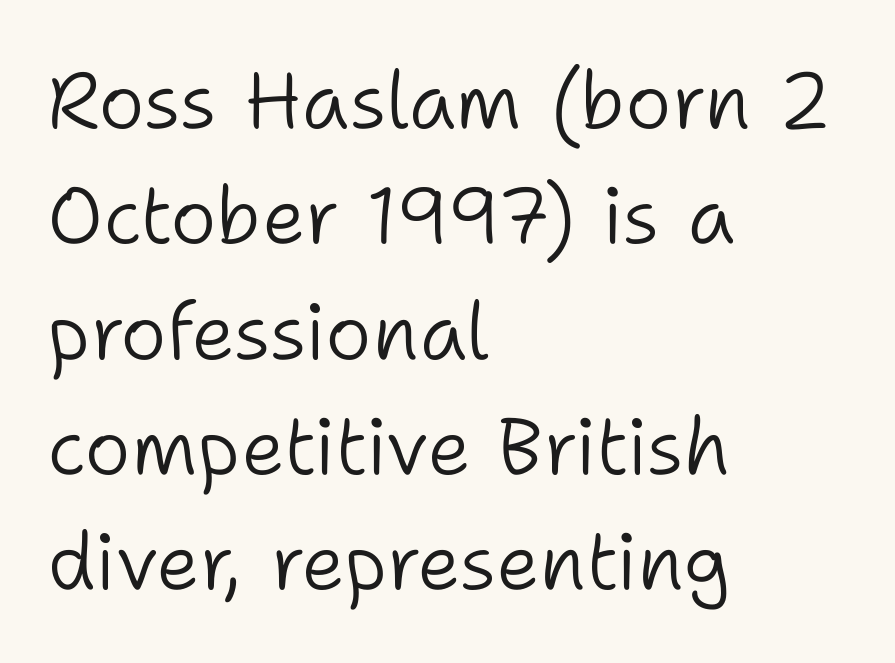
{"serif": "no", "italic": "no", "bold": "no", "weight": "light", "width": "normal", "stroke_contrast": "low", "x_height": "medium", "monospaced": "no", "underline": "no", "align": "left", "line_spacing": "normal", "line_spacing_ratio": 1.46, "letter_spacing": "normal", "letter_spacing_em": 0.0, "glyph_px": 79}
